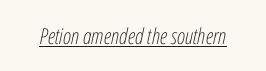
Q: Is the text bold? A: No.
Q: Is the text italic (slanted)? A: Yes, it leans right by about 12 degrees.
Q: Is the text underlined? A: Yes.
Q: Is the spacing between letters normal or unusually wide? A: Normal.
